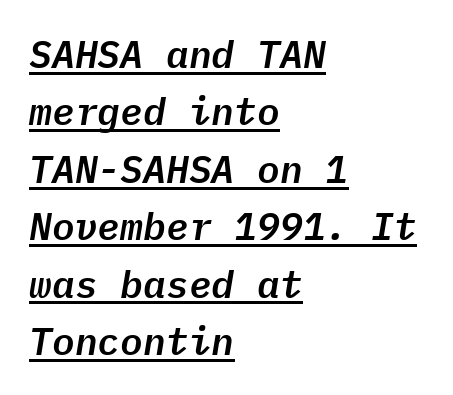
One glance says typical: line gaps are just what's usual. If you drew a line through each stem, it would be angled. The paragraph shown leans on its left margin. Does extra space separate the letters? No, they use regular spacing. The rendering uses the underline text-decoration. Note the uniform advance width — an 'i' takes as much space as an 'm'.
